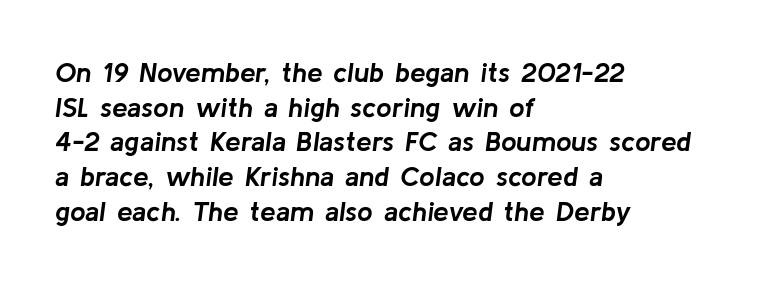
The image shows 28 px semibold type, italic (leaning right); set left-aligned, line spacing 1.24x, normal letter spacing, not underlined; low stroke contrast and a medium x-height.
